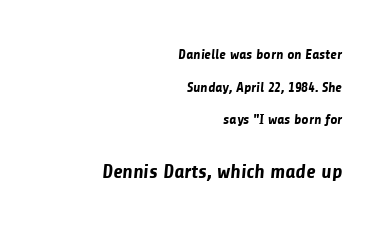
{"bold": "yes", "underline": "no", "align": "right", "line_spacing": "loose", "line_spacing_ratio": 2.33, "letter_spacing": "normal", "letter_spacing_em": 0.0, "larger_block": "second", "size_ratio": 1.43, "glyph_px": 20}
